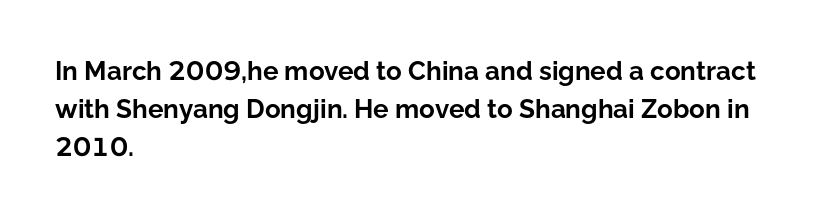
Q: Is the text bold? A: Yes.
Q: Is the text italic (slanted)? A: No, it is upright.
Q: Is the text underlined? A: No.
Q: How is the paragraph aligned? A: Left-aligned.
Q: Is the spacing between letters normal or unusually wide? A: Normal.
Q: Is the spacing between lines tight, normal or loose? A: Normal.
